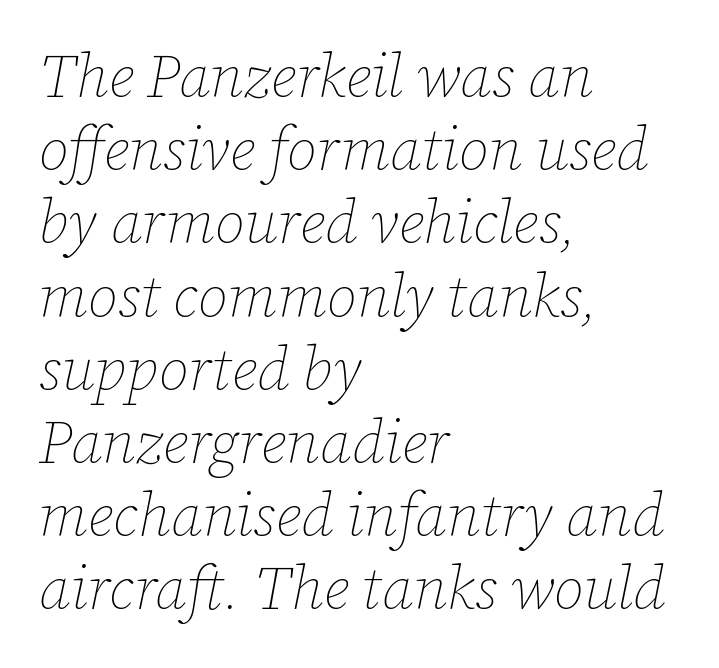
The image shows 60 px thin type, italic (leaning right); set left-aligned, line spacing 1.22x, normal letter spacing, not underlined; low stroke contrast and a medium x-height.
